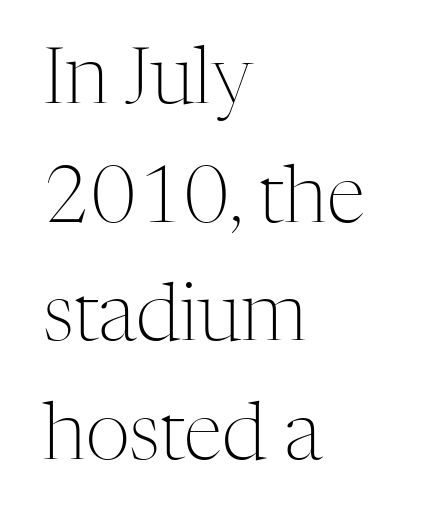
Q: Is the text bold? A: No.
Q: Is the text italic (slanted)? A: No, it is upright.
Q: Is the typeface a serif or a sans-serif typeface? A: Serif.
Q: Is the text underlined? A: No.
Q: How is the paragraph aligned? A: Left-aligned.
Q: Is the spacing between letters normal or unusually wide? A: Normal.
Q: Is the spacing between lines tight, normal or loose? A: Normal.
Q: Width (condensed, normal, or wide)? A: Normal.
Q: Stroke contrast? A: Medium.
Q: x-height? A: Medium.
Q: Monospaced? A: No.
